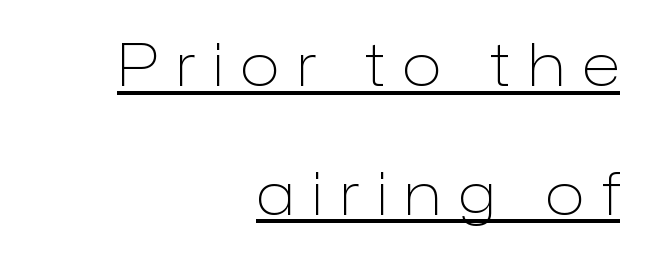
Q: Is the text bold? A: No.
Q: Is the text italic (slanted)? A: No, it is upright.
Q: Is the typeface a serif or a sans-serif typeface? A: Sans-serif.
Q: Is the text underlined? A: Yes.
Q: How is the paragraph aligned? A: Right-aligned.
Q: Is the spacing between letters normal or unusually wide? A: Unusually wide.
Q: Is the spacing between lines tight, normal or loose? A: Loose.
Q: Width (condensed, normal, or wide)? A: Normal.
Q: Stroke contrast? A: Low.
Q: x-height? A: Medium.
Q: Monospaced? A: No.
